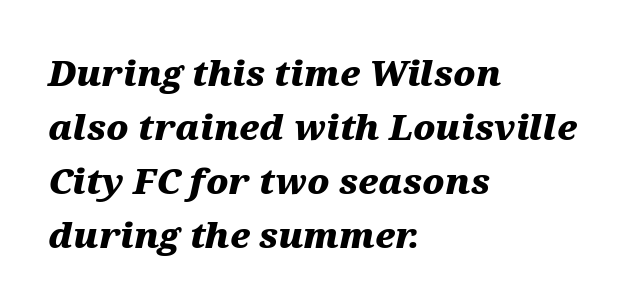
The image shows 35 px heavy, wide type, italic (leaning right); set left-aligned, normal line spacing (1.54x), normal letter spacing, not underlined; medium stroke contrast and a medium x-height.
